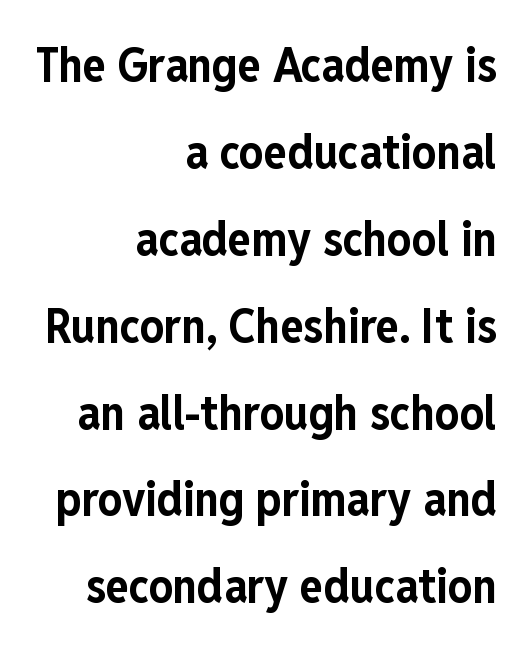
Short and long lines alike share a common ending point at right. You could not count columns in this text — the font is proportionally spaced. Nope, no serifs anywhere on these letters. Beneath every word, the page is bare.
